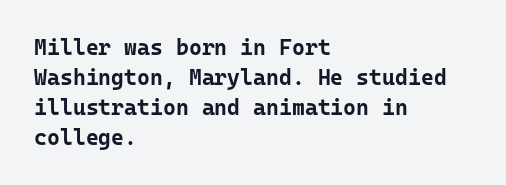
Q: Is the text bold? A: Yes.
Q: Is the text italic (slanted)? A: No, it is upright.
Q: Is the text underlined? A: No.
Q: How is the paragraph aligned? A: Left-aligned.
Q: Is the spacing between letters normal or unusually wide? A: Normal.
Q: Is the spacing between lines tight, normal or loose? A: Normal.
